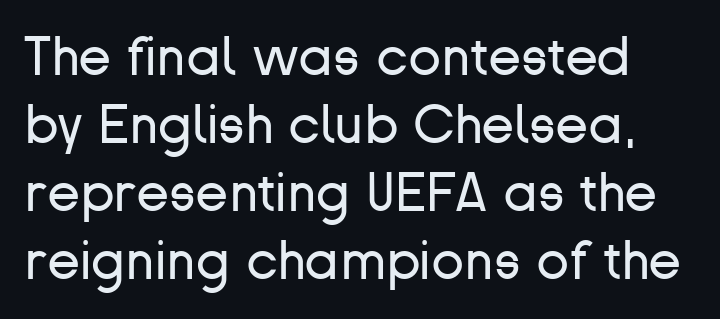
{"serif": "no", "italic": "no", "bold": "no", "weight": "regular", "width": "normal", "stroke_contrast": "low", "x_height": "medium", "monospaced": "no", "underline": "no", "line_spacing": "normal", "line_spacing_ratio": 1.26, "letter_spacing": "normal", "letter_spacing_em": 0.0, "glyph_px": 54}
